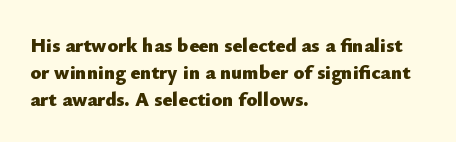
{"italic": "no", "bold": "yes", "underline": "no", "align": "left", "line_spacing": "normal", "line_spacing_ratio": 1.35, "letter_spacing": "normal", "letter_spacing_em": 0.0, "glyph_px": 20}
